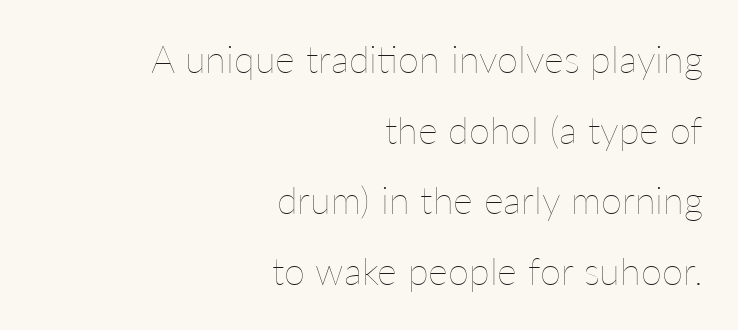
{"italic": "no", "bold": "no", "weight": "thin", "width": "normal", "stroke_contrast": "low", "x_height": "medium", "monospaced": "no", "underline": "no", "align": "right", "line_spacing_ratio": 1.86, "letter_spacing": "normal", "letter_spacing_em": 0.0, "glyph_px": 38}
